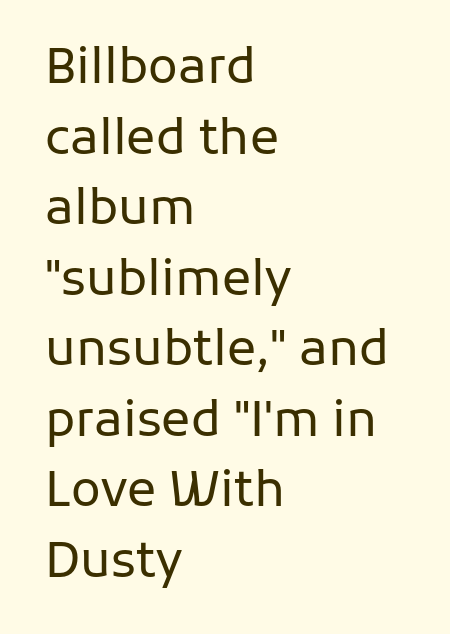
Q: Is the text bold? A: No.
Q: Is the text italic (slanted)? A: No, it is upright.
Q: Is the typeface a serif or a sans-serif typeface? A: Sans-serif.
Q: Is the text underlined? A: No.
Q: How is the paragraph aligned? A: Left-aligned.
Q: Is the spacing between letters normal or unusually wide? A: Normal.
Q: Is the spacing between lines tight, normal or loose? A: Normal.
Q: Width (condensed, normal, or wide)? A: Normal.
Q: Stroke contrast? A: Low.
Q: x-height? A: Medium.
Q: Monospaced? A: No.
